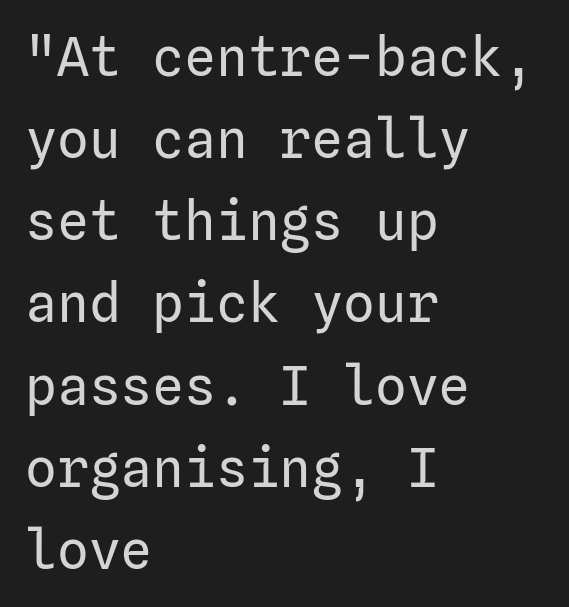
The image shows 53 px regular-weight sans-serif type, upright; set left-aligned, normal line spacing (1.55x), normal letter spacing, not underlined; low stroke contrast and a medium x-height.
